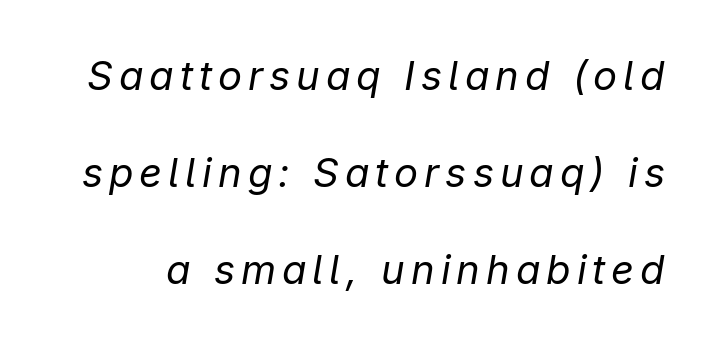
Emphasis-style slanted type is in use. Caption: face not bold, strokes unweighted. Underline: absent. Quick note: interline space is abundant. Each letter keeps its own natural width here, so spacing adapts to shape.
